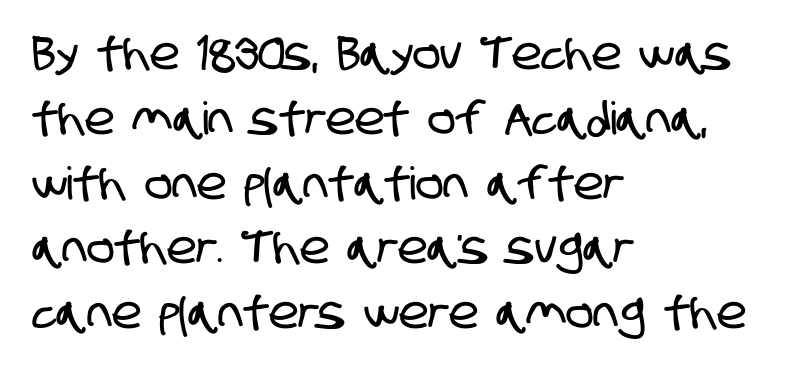
{"serif": "no", "width": "condensed", "stroke_contrast": "low", "x_height": "large", "monospaced": "no", "underline": "no", "align": "left", "line_spacing": "normal", "line_spacing_ratio": 1.44, "letter_spacing": "normal", "letter_spacing_em": 0.0, "glyph_px": 45}
